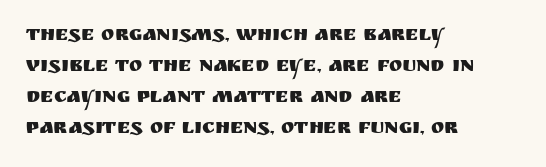
{"italic": "no", "underline": "no", "align": "left", "line_spacing": "normal", "line_spacing_ratio": 1.55, "letter_spacing": "normal", "letter_spacing_em": 0.0, "glyph_px": 20}
